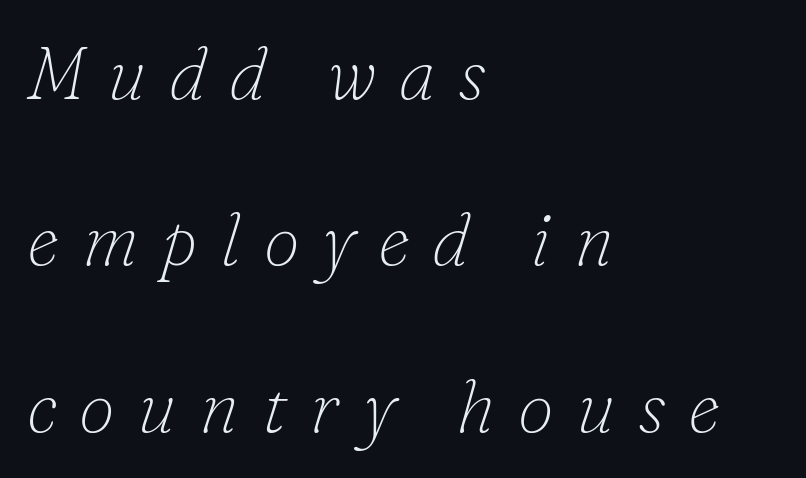
Spacing between characters has been opened up far beyond the box default. Look at the bottom of the vertical strokes: they flare into serifs here. Honestly, there is no underline to notice here at all. This sample uses an oblique cut, with every glyph tilted off the vertical.
